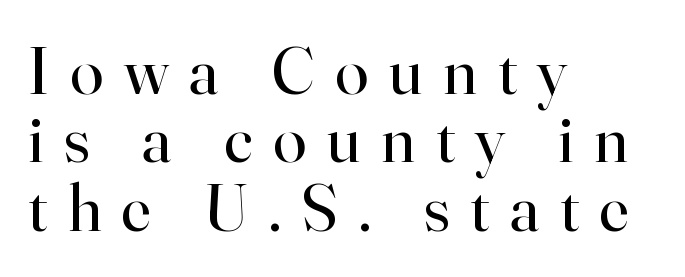
{"serif": "yes", "italic": "no", "bold": "no", "weight": "regular", "width": "normal", "stroke_contrast": "high", "x_height": "small", "monospaced": "no", "underline": "no", "align": "left", "line_spacing": "tight", "line_spacing_ratio": 1.02, "letter_spacing": "wide", "letter_spacing_em": 0.31, "glyph_px": 67}
